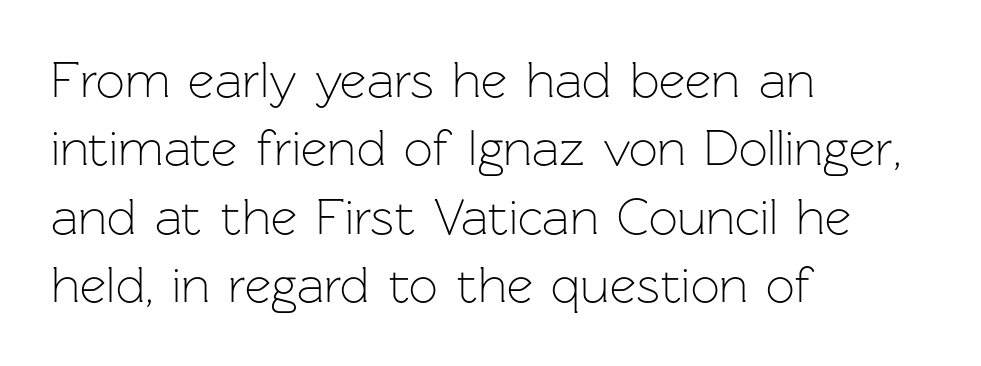
{"serif": "no", "italic": "no", "bold": "no", "weight": "light", "width": "normal", "stroke_contrast": "low", "x_height": "medium", "monospaced": "no", "underline": "no", "align": "left", "line_spacing": "normal", "line_spacing_ratio": 1.34, "letter_spacing": "normal", "letter_spacing_em": 0.0, "glyph_px": 51}
